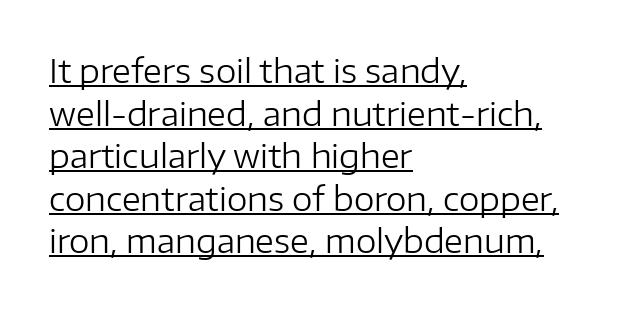
{"serif": "no", "italic": "no", "bold": "no", "weight": "regular", "width": "normal", "stroke_contrast": "low", "x_height": "medium", "monospaced": "no", "underline": "yes", "align": "left", "line_spacing": "normal", "line_spacing_ratio": 1.29, "letter_spacing": "normal", "letter_spacing_em": 0.0, "glyph_px": 33}
